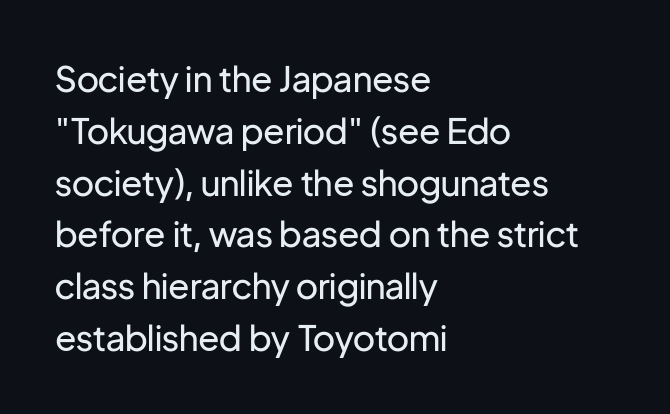
{"serif": "no", "italic": "no", "bold": "no", "weight": "regular", "width": "normal", "stroke_contrast": "low", "x_height": "medium", "monospaced": "no", "underline": "no", "align": "left", "line_spacing": "normal", "line_spacing_ratio": 1.48, "letter_spacing": "normal", "letter_spacing_em": 0.0, "glyph_px": 35}
